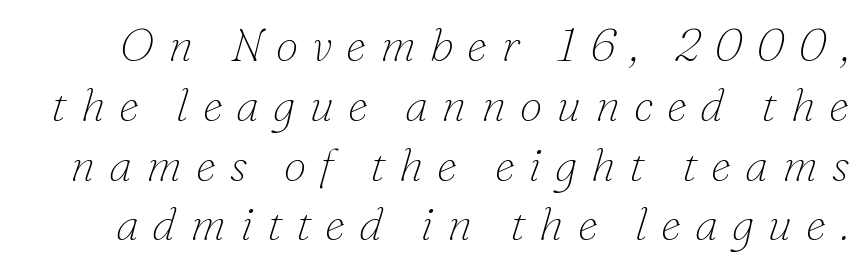
{"serif": "yes", "italic": "yes", "lean": "right", "slant_degrees": 16, "bold": "no", "weight": "thin", "width": "normal", "stroke_contrast": "low", "x_height": "small", "monospaced": "no", "underline": "no", "line_spacing": "normal", "line_spacing_ratio": 1.3, "letter_spacing": "wide", "letter_spacing_em": 0.3, "glyph_px": 46}
